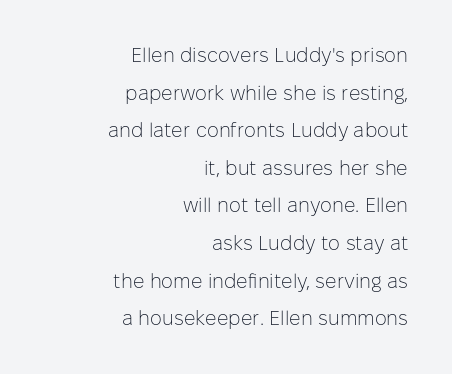
The image shows 20 px text type, upright; set right-aligned, line spacing 1.88x, normal letter spacing, not underlined.
